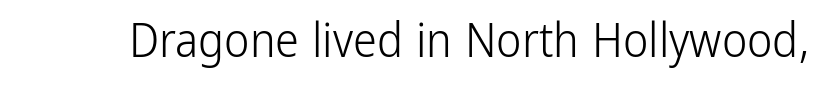
{"serif": "no", "italic": "no", "bold": "no", "weight": "light", "width": "condensed", "stroke_contrast": "low", "x_height": "medium", "monospaced": "no", "underline": "no", "letter_spacing": "normal", "letter_spacing_em": 0.0, "glyph_px": 48}
